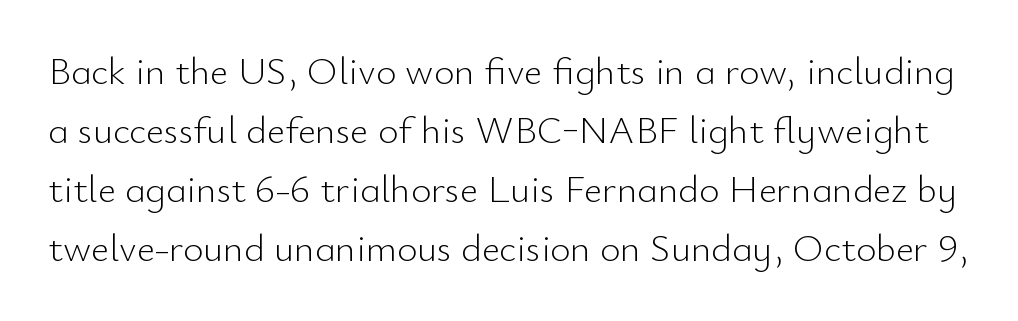
Q: Is the text bold? A: No.
Q: Is the text italic (slanted)? A: No, it is upright.
Q: Is the typeface a serif or a sans-serif typeface? A: Sans-serif.
Q: Is the text underlined? A: No.
Q: Is the spacing between letters normal or unusually wide? A: Normal.
Q: Is the spacing between lines tight, normal or loose? A: Normal.
Q: Width (condensed, normal, or wide)? A: Normal.
Q: Stroke contrast? A: Low.
Q: x-height? A: Small.
Q: Monospaced? A: No.
